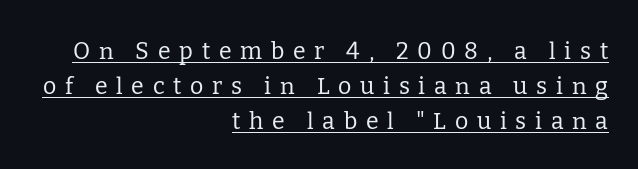
Q: Is the text bold? A: No.
Q: Is the text italic (slanted)? A: No, it is upright.
Q: Is the text underlined? A: Yes.
Q: How is the paragraph aligned? A: Right-aligned.
Q: Is the spacing between letters normal or unusually wide? A: Unusually wide.
Q: Is the spacing between lines tight, normal or loose? A: Normal.
